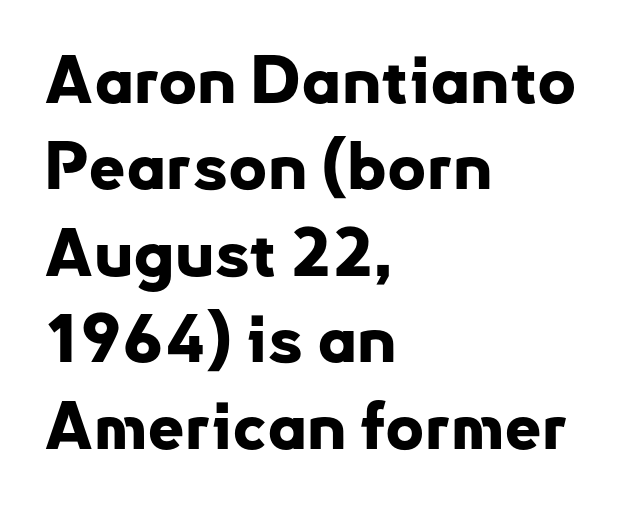
Q: Is the text bold? A: Yes.
Q: Is the text italic (slanted)? A: No, it is upright.
Q: Is the typeface a serif or a sans-serif typeface? A: Sans-serif.
Q: Is the text underlined? A: No.
Q: How is the paragraph aligned? A: Left-aligned.
Q: Is the spacing between letters normal or unusually wide? A: Normal.
Q: Is the spacing between lines tight, normal or loose? A: Normal.
Q: Width (condensed, normal, or wide)? A: Normal.
Q: Stroke contrast? A: Low.
Q: x-height? A: Small.
Q: Monospaced? A: No.
